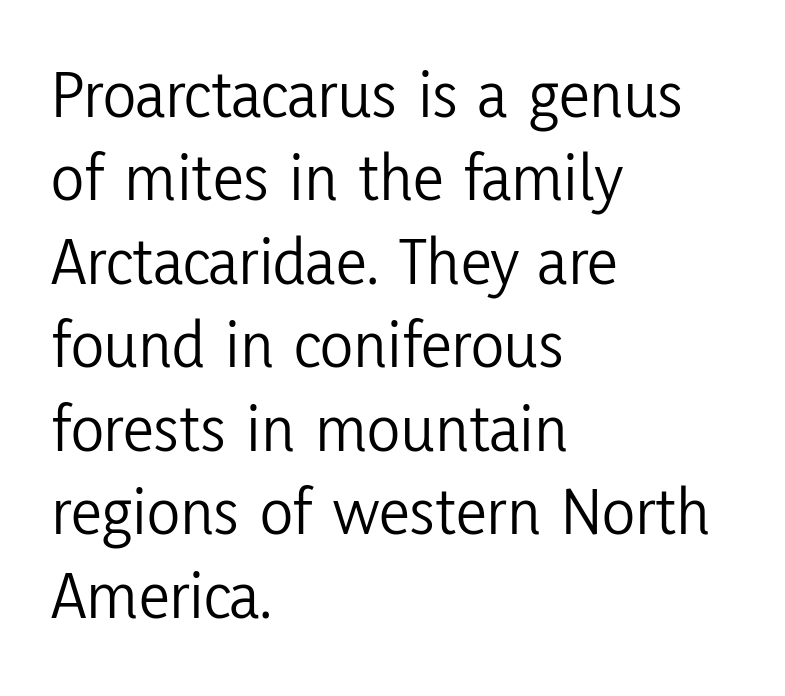
Q: Is the text bold? A: No.
Q: Is the text italic (slanted)? A: No, it is upright.
Q: Is the typeface a serif or a sans-serif typeface? A: Sans-serif.
Q: Is the text underlined? A: No.
Q: How is the paragraph aligned? A: Left-aligned.
Q: Is the spacing between letters normal or unusually wide? A: Normal.
Q: Width (condensed, normal, or wide)? A: Condensed.
Q: Stroke contrast? A: Low.
Q: x-height? A: Medium.
Q: Monospaced? A: No.
